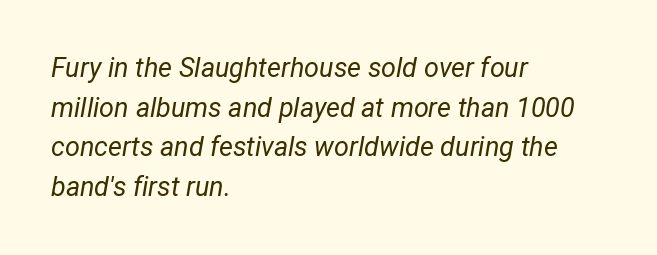
The image shows 27 px text type, italic (leaning right); set left-aligned, normal line spacing (1.47x), normal letter spacing, not underlined.
